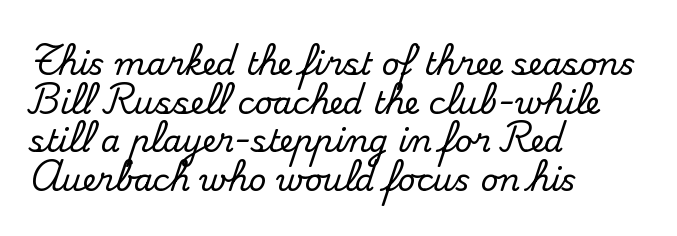
Q: Is the text italic (slanted)? A: Yes.
Q: Is the text underlined? A: No.
Q: How is the paragraph aligned? A: Left-aligned.
Q: Is the spacing between letters normal or unusually wide? A: Normal.
Q: Is the spacing between lines tight, normal or loose? A: Normal.
Q: Width (condensed, normal, or wide)? A: Normal.
Q: Stroke contrast? A: Medium.
Q: x-height? A: Small.
Q: Monospaced? A: No.
